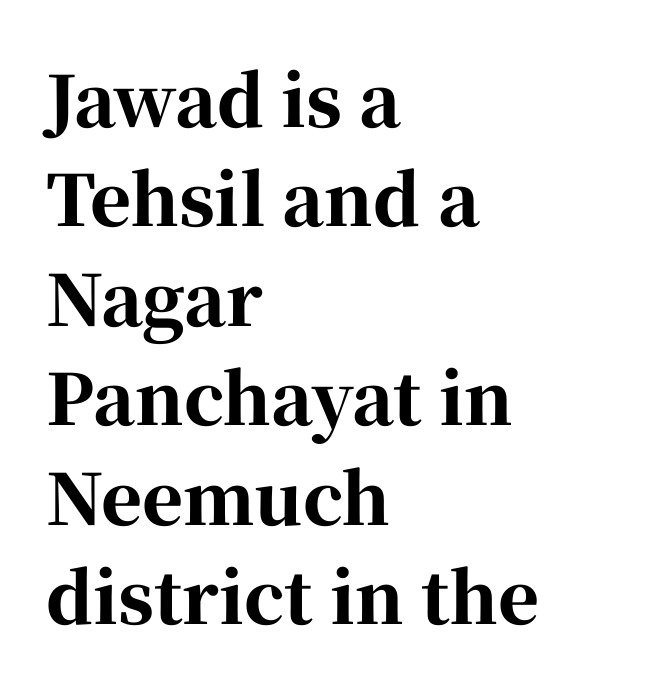
Q: Is the text bold? A: Yes.
Q: Is the text italic (slanted)? A: No, it is upright.
Q: Is the typeface a serif or a sans-serif typeface? A: Serif.
Q: Is the text underlined? A: No.
Q: How is the paragraph aligned? A: Left-aligned.
Q: Is the spacing between letters normal or unusually wide? A: Normal.
Q: Is the spacing between lines tight, normal or loose? A: Normal.
Q: Width (condensed, normal, or wide)? A: Normal.
Q: Stroke contrast? A: High.
Q: x-height? A: Medium.
Q: Monospaced? A: No.
